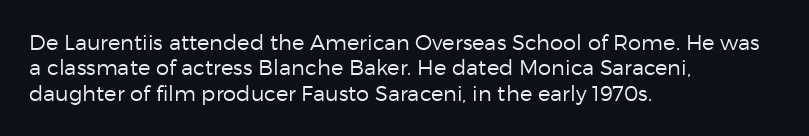
The image shows 21 px text type, upright; set left-aligned, line spacing 1.21x, normal letter spacing, not underlined.
